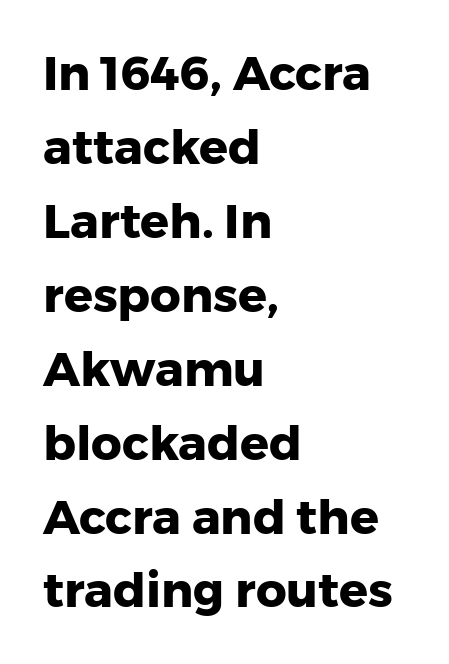
The image shows 48 px heavy sans-serif type, upright; set left-aligned, normal line spacing (1.54x), normal letter spacing, not underlined; low stroke contrast and a medium x-height.
